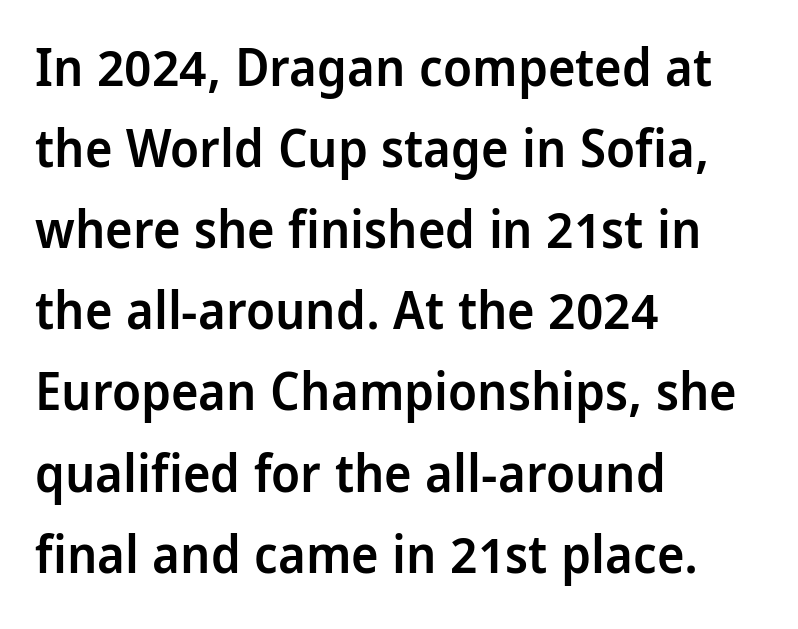
Underline: absent. The compositor pushed each line to the left boundary. Baseline-to-baseline distance is the conventional proportion of letter height. Spacing verdict: proportional, widths tailored to each character. Italic? Not at all — the glyphs are vertical. What stands out about the letter spacing? Nothing — it is the standard amount.
